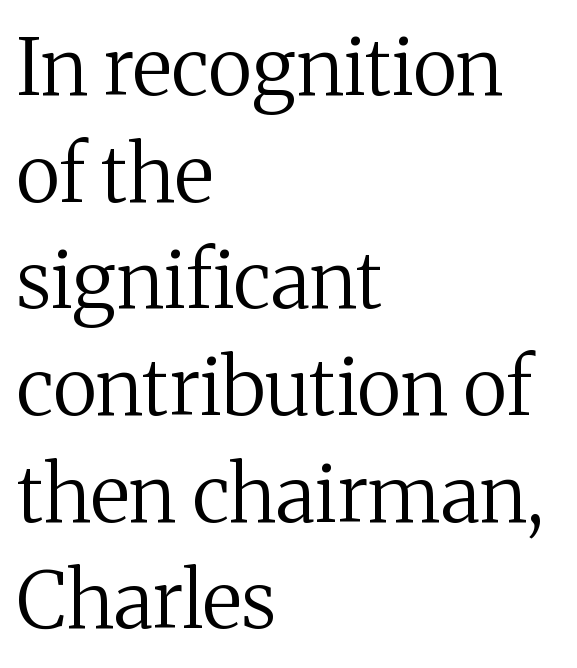
Q: Is the text bold? A: No.
Q: Is the text italic (slanted)? A: No, it is upright.
Q: Is the typeface a serif or a sans-serif typeface? A: Serif.
Q: Is the text underlined? A: No.
Q: How is the paragraph aligned? A: Left-aligned.
Q: Is the spacing between letters normal or unusually wide? A: Normal.
Q: Is the spacing between lines tight, normal or loose? A: Normal.
Q: Width (condensed, normal, or wide)? A: Normal.
Q: Stroke contrast? A: Medium.
Q: x-height? A: Medium.
Q: Monospaced? A: No.
